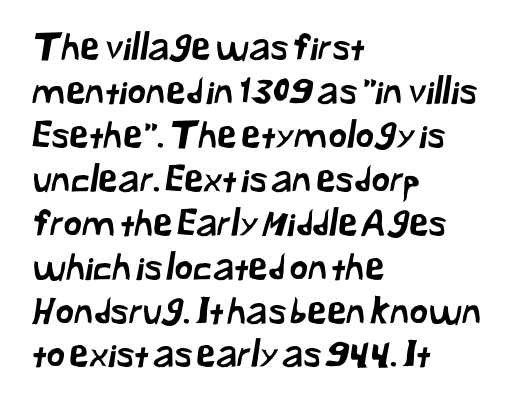
The image shows 36 px sans-serif type; set left-aligned, line spacing 1.22x, normal letter spacing, not underlined; low stroke contrast and a medium x-height.
